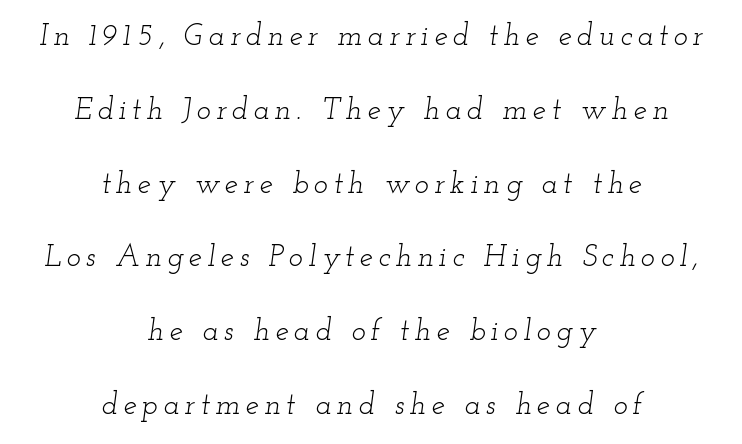
Character widths vary here, with narrow letters taking less room than wide ones. Widely set lines give the paragraph a tall, airy silhouette. The type family on display is of the serif kind. Layout note: lines centered. The whole block is typeset with a tilt.
